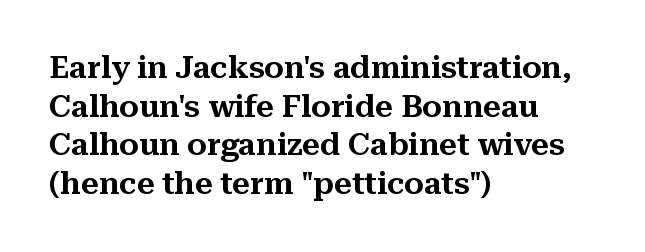
The image shows 31 px serif type, upright; set left-aligned, normal line spacing (1.25x), normal letter spacing, not underlined; medium stroke contrast and a medium x-height.
